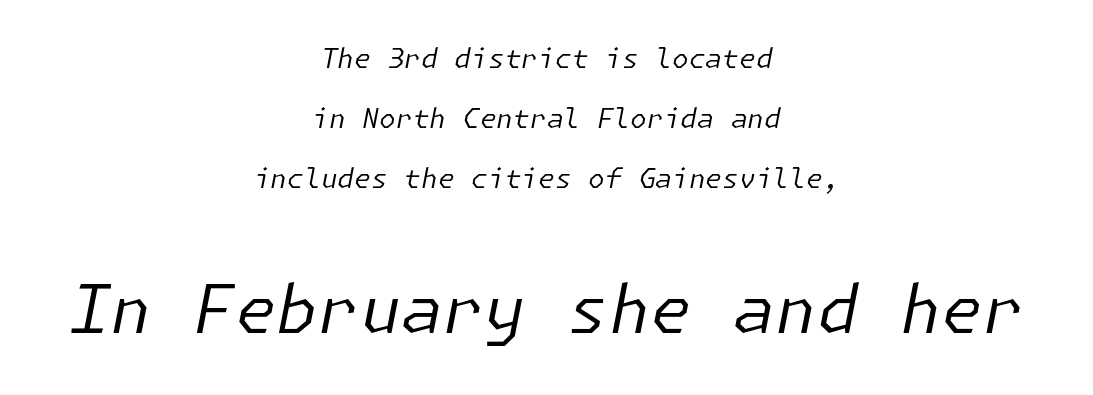
Q: Is the text bold? A: No.
Q: Is the text italic (slanted)? A: Yes, it leans right by about 11 degrees.
Q: Is the text underlined? A: No.
Q: How is the paragraph aligned? A: Centered.
Q: Is the spacing between letters normal or unusually wide? A: Normal.
Q: Is the spacing between lines tight, normal or loose? A: Loose.
Q: Which block of text is set in a larger size, the first (top) or the second (bottom)? A: The second (bottom) one.
Q: Width (condensed, normal, or wide)? A: Normal.
Q: Stroke contrast? A: Low.
Q: x-height? A: Medium.
